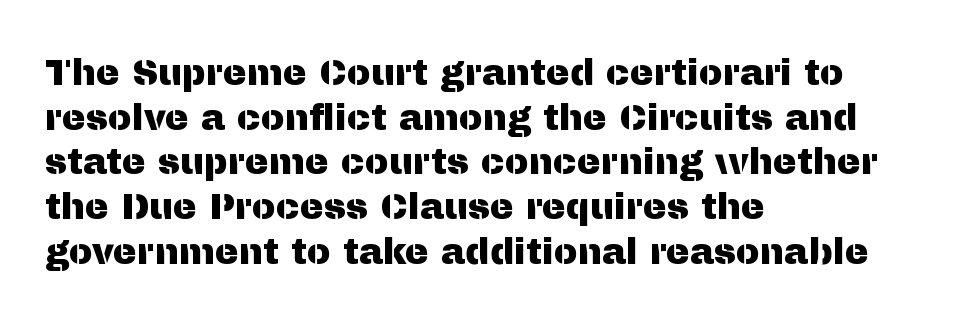
Q: Is the text italic (slanted)? A: No, it is upright.
Q: Is the typeface a serif or a sans-serif typeface? A: Sans-serif.
Q: Is the text underlined? A: No.
Q: How is the paragraph aligned? A: Left-aligned.
Q: Is the spacing between letters normal or unusually wide? A: Normal.
Q: Width (condensed, normal, or wide)? A: Normal.
Q: Stroke contrast? A: Medium.
Q: x-height? A: Medium.
Q: Monospaced? A: No.
